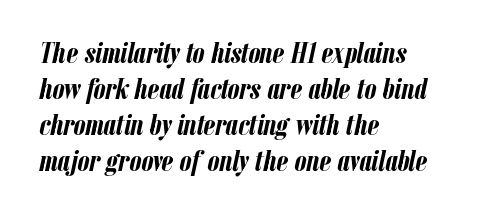
The image shows 30 px semibold, condensed type, italic (leaning right); set left-aligned, line spacing 1.2x, normal letter spacing, not underlined; low stroke contrast and a medium x-height.
